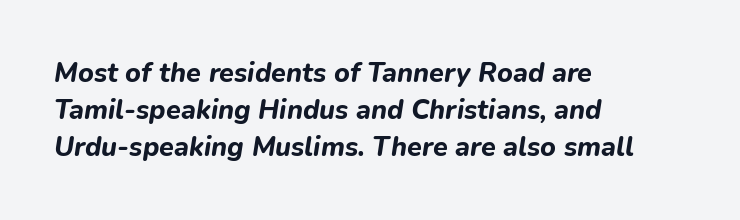
How are the letters spaced? Ordinarily, with no added tracking. Words float on clear page, feet unadorned. It's the slanting kind of type. Where is the straight margin? On the left.
